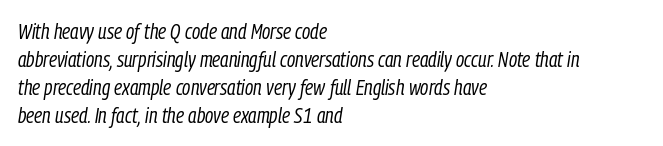
The image shows 21 px text type, italic (leaning right); set left-aligned, normal line spacing (1.33x), normal letter spacing, not underlined.
